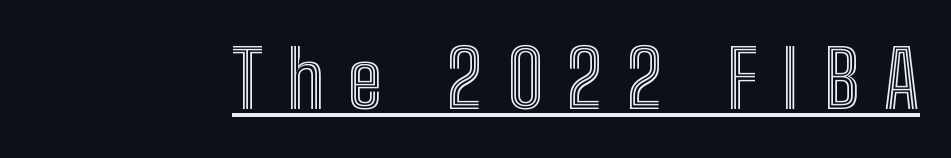
The image shows 78 px condensed type, upright; set unusually wide letter spacing (+0.31 em), underlined; a medium x-height.
